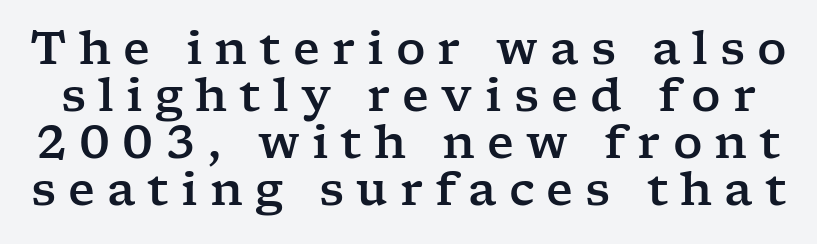
The image shows 46 px wide serif type, upright; set tight line spacing (1.02x), unusually wide letter spacing (+0.26 em), not underlined; low stroke contrast and a medium x-height.
